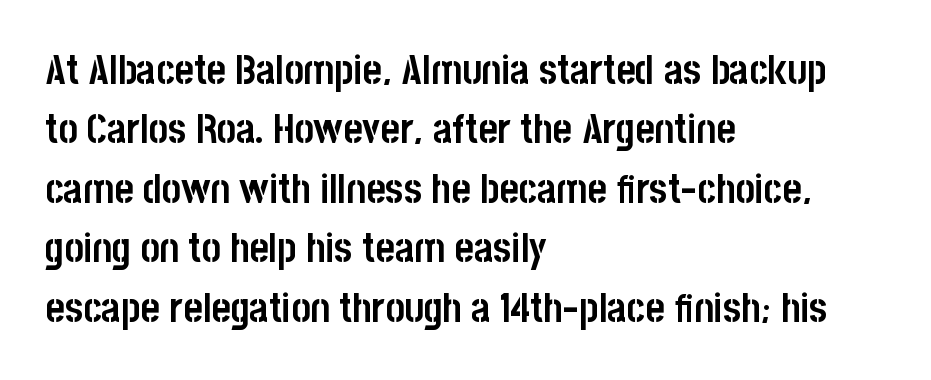
{"serif": "no", "italic": "no", "bold": "yes", "weight": "semibold", "width": "condensed", "stroke_contrast": "low", "x_height": "large", "monospaced": "no", "underline": "no", "align": "left", "line_spacing": "normal", "line_spacing_ratio": 1.45, "letter_spacing": "normal", "letter_spacing_em": 0.0, "glyph_px": 41}
